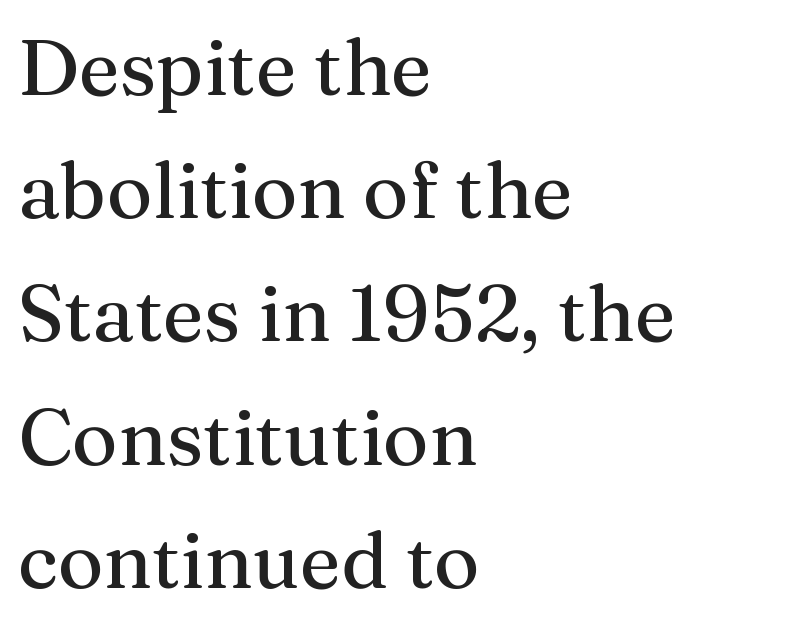
The image shows 78 px serif type, upright; set left-aligned, normal line spacing (1.58x), normal letter spacing, not underlined; medium stroke contrast and a medium x-height.
